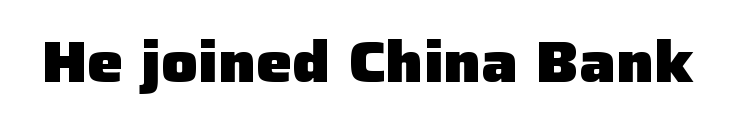
The image shows 57 px heavy sans-serif type, upright; set normal letter spacing, not underlined; low stroke contrast and a medium x-height.
